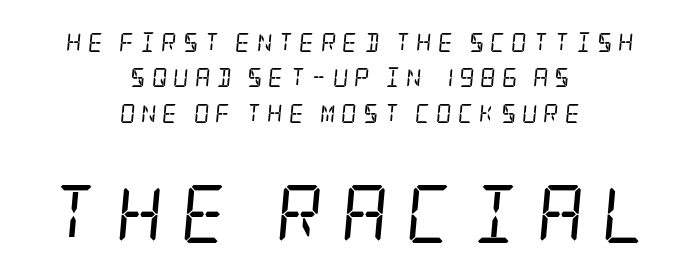
Top chunk: small. Bottom chunk: large. Each row of text sits above clean, open space. Students, note that the glyphs here are deliberately spaced far apart. The designer went with a serif here, giving each stem small feet.
